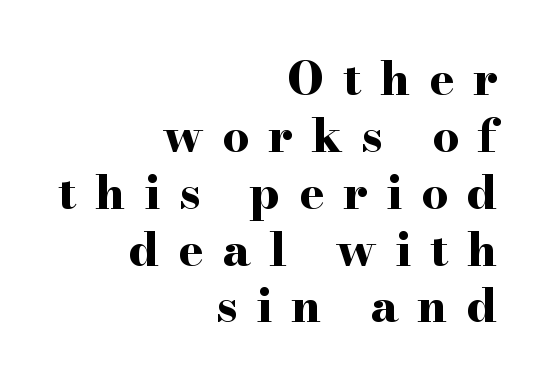
The image shows 47 px bold, wide serif type, upright; set right-aligned, line spacing 1.21x, unusually wide letter spacing (+0.4 em), not underlined; high stroke contrast and a small x-height.
